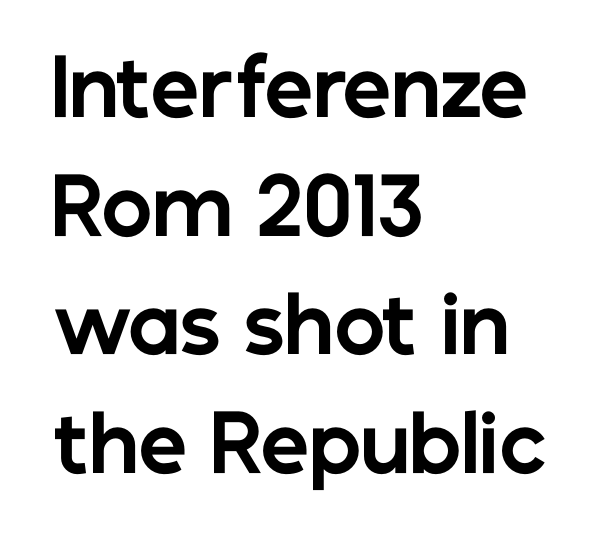
The image shows 77 px bold sans-serif type, upright; set left-aligned, normal line spacing (1.54x), normal letter spacing, not underlined; low stroke contrast and a medium x-height.
